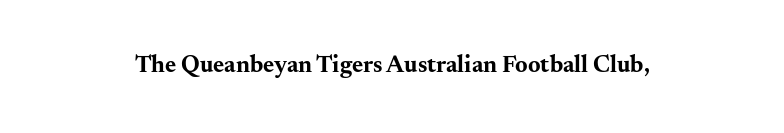
The image shows 24 px bold type, upright; set normal letter spacing, not underlined.
